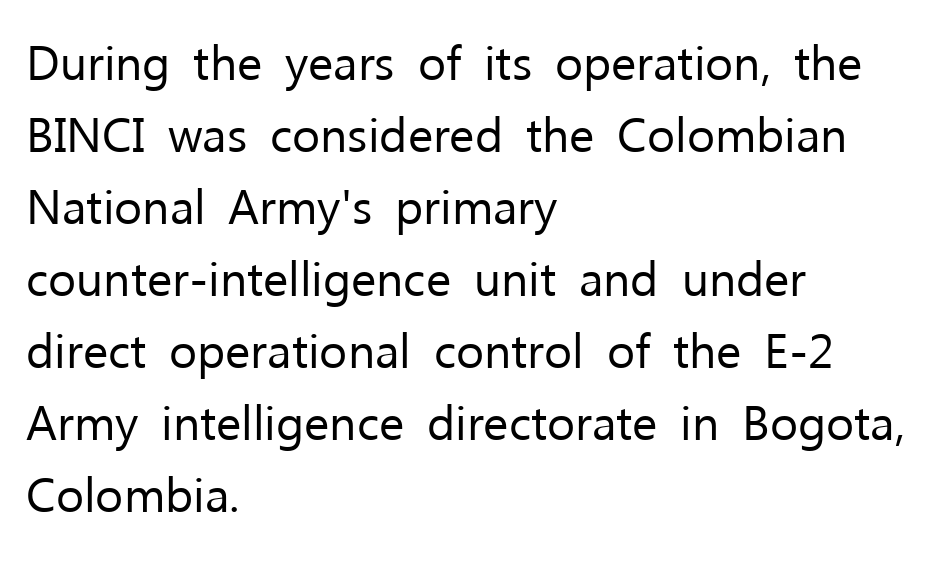
{"serif": "no", "italic": "no", "bold": "no", "weight": "regular", "width": "normal", "stroke_contrast": "low", "x_height": "medium", "monospaced": "no", "underline": "no", "align": "left", "line_spacing": "normal", "line_spacing_ratio": 1.5, "letter_spacing": "normal", "letter_spacing_em": 0.0, "glyph_px": 48}
